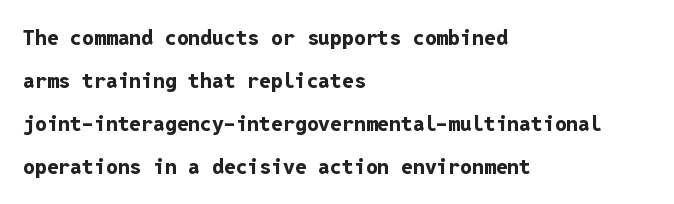
{"italic": "no", "bold": "yes", "underline": "no", "align": "left", "line_spacing": "loose", "line_spacing_ratio": 2.04, "letter_spacing": "normal", "letter_spacing_em": 0.0, "glyph_px": 21}
